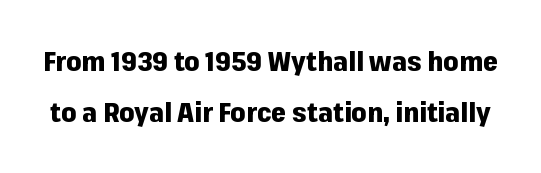
Q: Is the text bold? A: Yes.
Q: Is the text italic (slanted)? A: No, it is upright.
Q: Is the text underlined? A: No.
Q: Is the spacing between letters normal or unusually wide? A: Normal.
Q: Is the spacing between lines tight, normal or loose? A: Loose.
